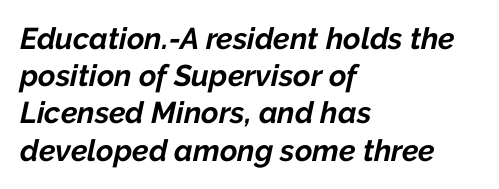
{"italic": "yes", "lean": "right", "slant_degrees": 12, "bold": "yes", "weight": "bold", "width": "normal", "stroke_contrast": "low", "x_height": "medium", "monospaced": "no", "underline": "no", "align": "left", "line_spacing_ratio": 1.24, "letter_spacing": "normal", "letter_spacing_em": 0.0, "glyph_px": 30}
